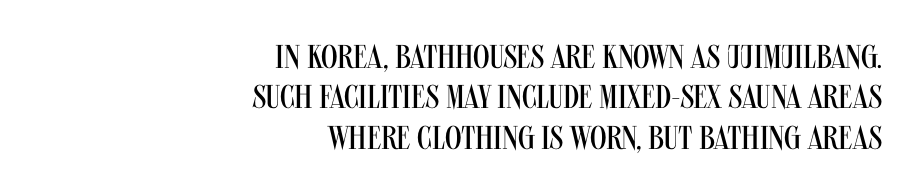
{"serif": "no", "italic": "no", "bold": "no", "weight": "regular", "width": "condensed", "stroke_contrast": "medium", "x_height": "large", "monospaced": "no", "underline": "no", "align": "right", "line_spacing_ratio": 1.22, "letter_spacing": "normal", "letter_spacing_em": 0.0, "glyph_px": 33}
